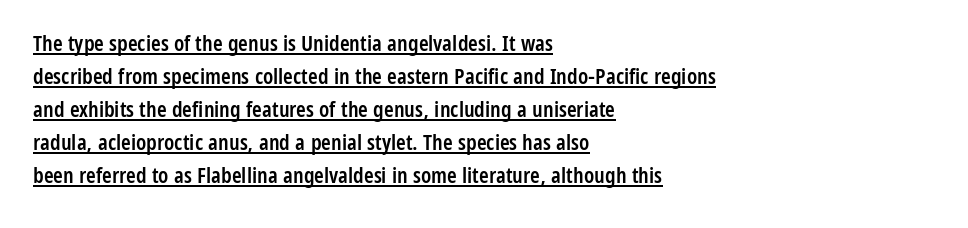
The image shows 22 px text type, upright; set left-aligned, normal line spacing (1.5x), normal letter spacing, underlined.
